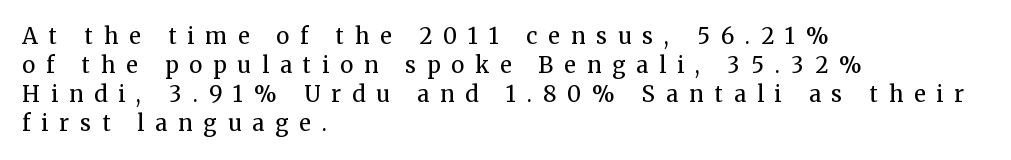
Words float on clear page, feet unadorned. Is there much room between lines? A standard amount, neither cramped nor airy. The tracking jumps out immediately: characters are airy and widely separated. Notice how the stems are strictly vertical — no italics here.
